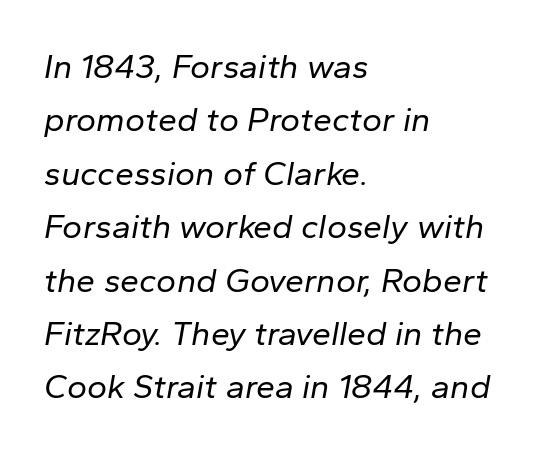
{"italic": "yes", "lean": "right", "slant_degrees": 10, "bold": "no", "weight": "regular", "width": "normal", "stroke_contrast": "low", "x_height": "medium", "monospaced": "no", "underline": "no", "align": "left", "line_spacing": "normal", "line_spacing_ratio": 1.57, "letter_spacing": "normal", "letter_spacing_em": 0.0, "glyph_px": 34}
